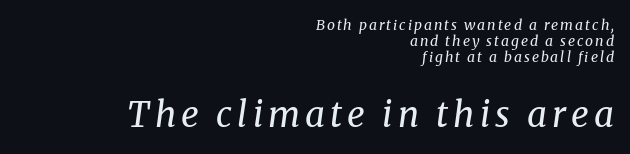
Q: Is the text bold? A: No.
Q: Is the text italic (slanted)? A: Yes, it leans right by about 8 degrees.
Q: Is the typeface a serif or a sans-serif typeface? A: Serif.
Q: Is the text underlined? A: No.
Q: How is the paragraph aligned? A: Right-aligned.
Q: Is the spacing between lines tight, normal or loose? A: Tight.
Q: Which block of text is set in a larger size, the first (top) or the second (bottom)? A: The second (bottom) one.
Q: Width (condensed, normal, or wide)? A: Normal.
Q: Stroke contrast? A: Medium.
Q: x-height? A: Medium.
Q: Monospaced? A: No.
